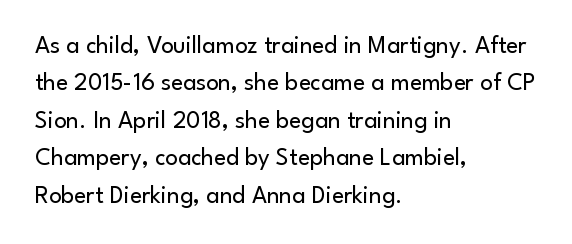
The image shows 25 px text type, upright; set left-aligned, normal line spacing (1.5x), normal letter spacing, not underlined.
